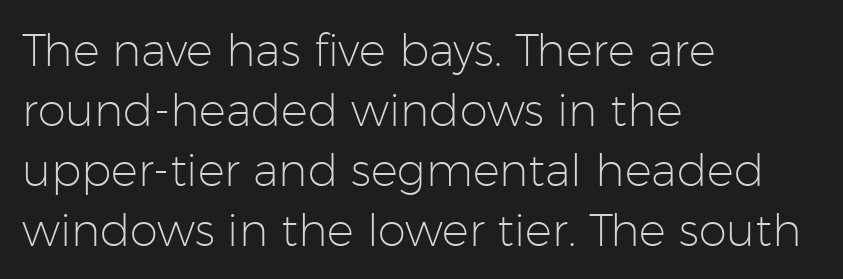
Q: Is the text bold? A: No.
Q: Is the text italic (slanted)? A: No, it is upright.
Q: Is the typeface a serif or a sans-serif typeface? A: Sans-serif.
Q: Is the text underlined? A: No.
Q: How is the paragraph aligned? A: Left-aligned.
Q: Is the spacing between letters normal or unusually wide? A: Normal.
Q: Is the spacing between lines tight, normal or loose? A: Normal.
Q: Width (condensed, normal, or wide)? A: Normal.
Q: Stroke contrast? A: Low.
Q: x-height? A: Medium.
Q: Monospaced? A: No.
